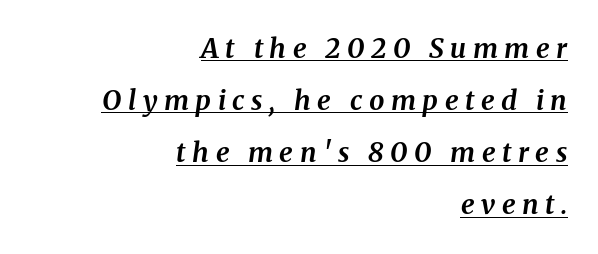
The image shows 27 px bold type, italic (leaning right); set right-aligned, loose line spacing (1.93x), unusually wide letter spacing (+0.24 em), underlined.
